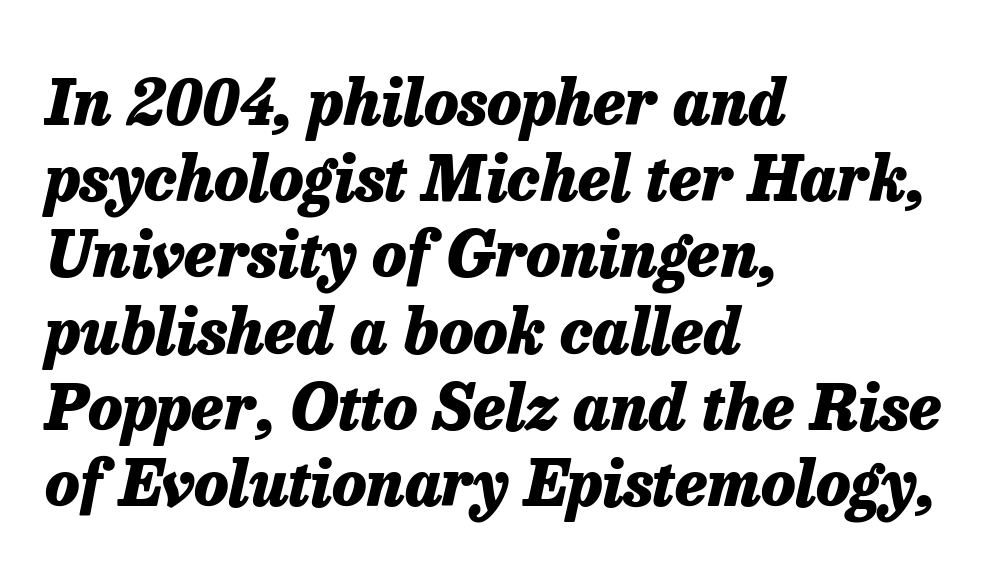
Q: Is the text bold? A: Yes.
Q: Is the text italic (slanted)? A: Yes, it leans right by about 13 degrees.
Q: Is the text underlined? A: No.
Q: How is the paragraph aligned? A: Left-aligned.
Q: Is the spacing between letters normal or unusually wide? A: Normal.
Q: Width (condensed, normal, or wide)? A: Normal.
Q: Stroke contrast? A: Low.
Q: x-height? A: Medium.
Q: Monospaced? A: No.
